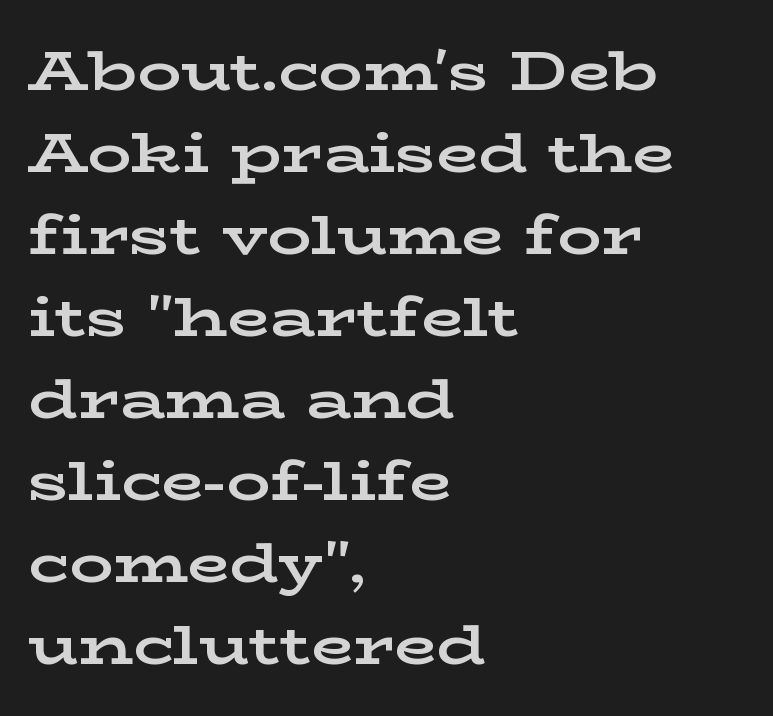
{"serif": "yes", "italic": "no", "bold": "yes", "weight": "bold", "width": "wide", "stroke_contrast": "low", "x_height": "medium", "monospaced": "no", "underline": "no", "align": "left", "line_spacing": "normal", "line_spacing_ratio": 1.49, "letter_spacing": "normal", "letter_spacing_em": 0.0, "glyph_px": 55}
